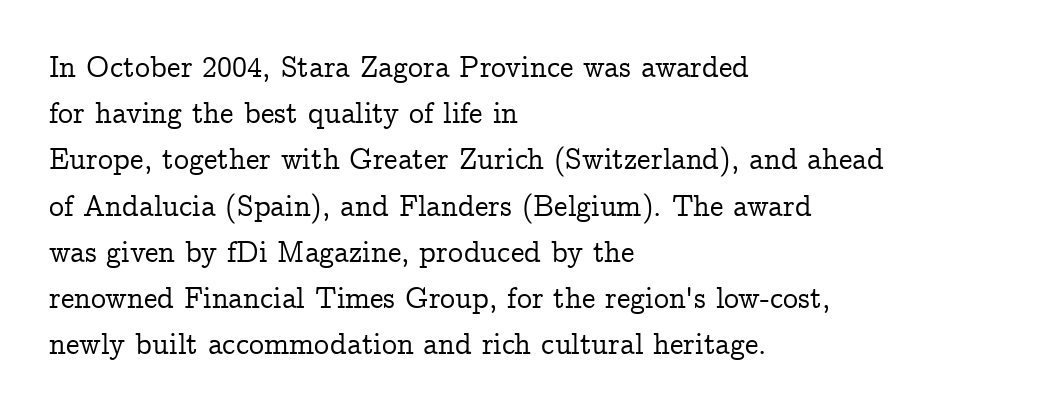
{"serif": "yes", "italic": "no", "width": "normal", "stroke_contrast": "low", "x_height": "medium", "monospaced": "no", "underline": "no", "align": "left", "line_spacing": "normal", "line_spacing_ratio": 1.54, "letter_spacing": "normal", "letter_spacing_em": 0.0, "glyph_px": 30}
